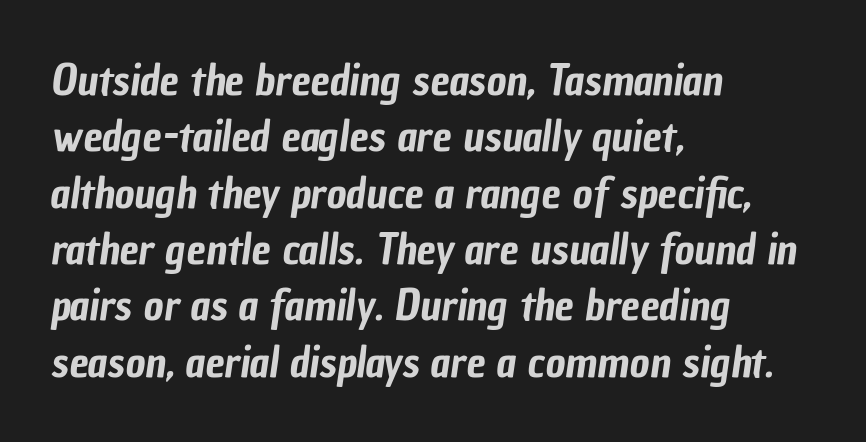
Where is the straight margin? On the left. The face used here is rendered with its standard letterfit. Anything drawn beneath the words? Only blank space. Interline gaps are of average width in this sample. The letters advance in unequal steps, a hallmark of proportional type.
